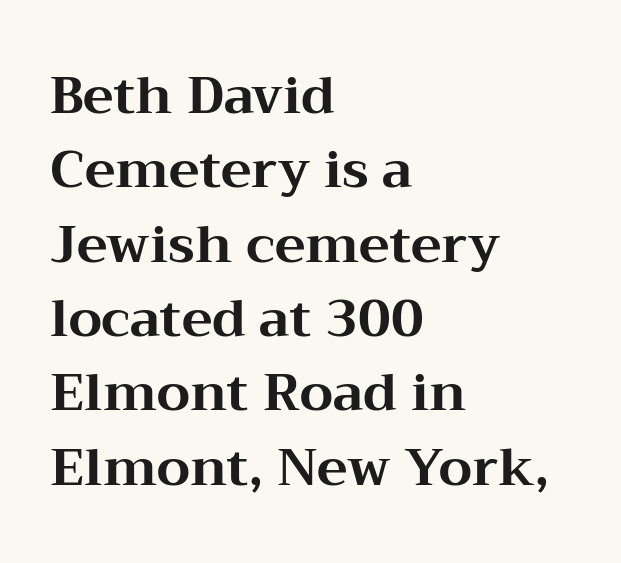
This sample has the flowing, uneven cadence of proportional lettering. This rendering features lettering with no underline. These lines were composed using upright roman letters. Successive baselines arrive at the customary interval. Caption: bold face, heavy strokes. Does extra space separate the letters? No, they use regular spacing.
